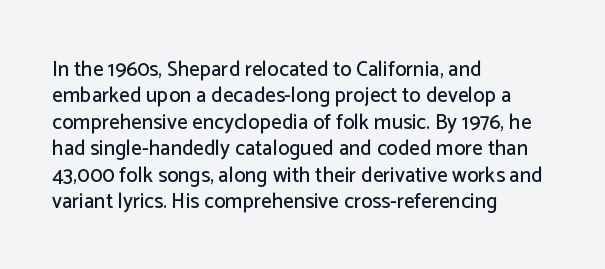
Is there much room between lines? A standard amount, neither cramped nor airy. The line texture is even and compact thanks to regular tracking. In terms of posture, this sample is upright. The paragraph has a hard left edge and a soft right edge. The strip under each line holds only bare page.
